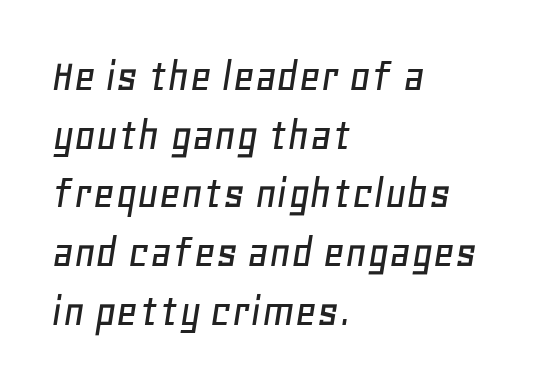
The image shows 47 px text type, italic (leaning right); set left-aligned, normal line spacing (1.25x), normal letter spacing, not underlined; low stroke contrast and a large x-height.
